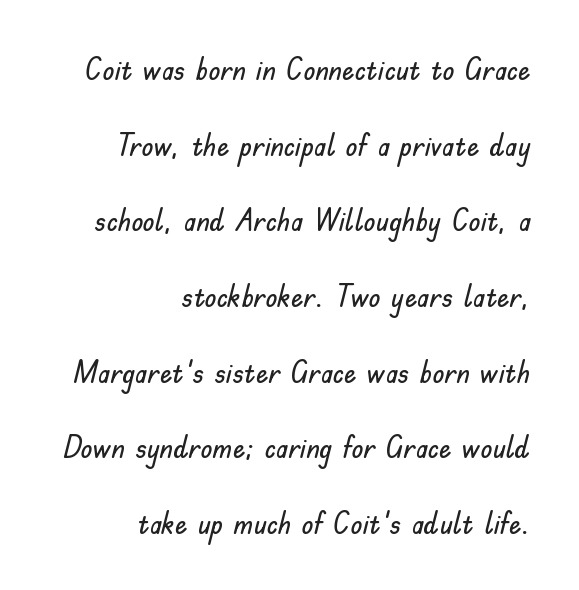
Q: Is the text italic (slanted)? A: Yes.
Q: Is the typeface a serif or a sans-serif typeface? A: Sans-serif.
Q: Is the text underlined? A: No.
Q: How is the paragraph aligned? A: Right-aligned.
Q: Is the spacing between letters normal or unusually wide? A: Normal.
Q: Is the spacing between lines tight, normal or loose? A: Loose.
Q: Width (condensed, normal, or wide)? A: Normal.
Q: Stroke contrast? A: Low.
Q: x-height? A: Small.
Q: Monospaced? A: No.
